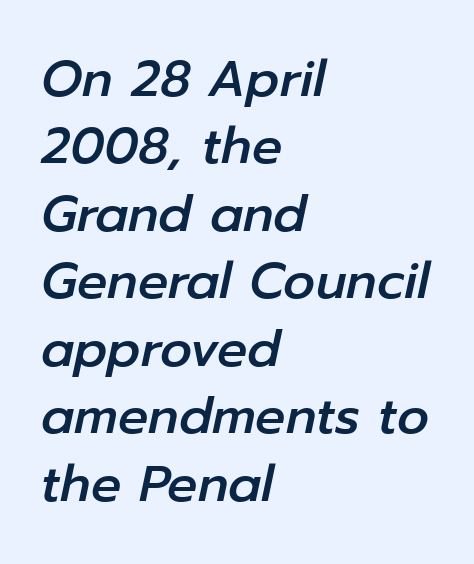
Q: Is the text italic (slanted)? A: Yes, it leans right by about 12 degrees.
Q: Is the text underlined? A: No.
Q: How is the paragraph aligned? A: Left-aligned.
Q: Is the spacing between letters normal or unusually wide? A: Normal.
Q: Is the spacing between lines tight, normal or loose? A: Normal.
Q: Width (condensed, normal, or wide)? A: Normal.
Q: Stroke contrast? A: Low.
Q: x-height? A: Medium.
Q: Monospaced? A: No.
